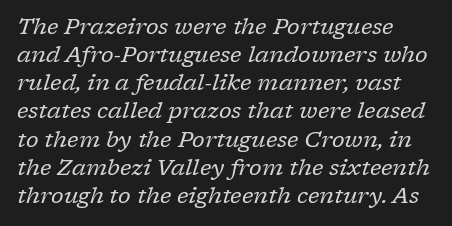
The image shows 22 px text type, italic (leaning right); set normal line spacing (1.28x), normal letter spacing, not underlined.
